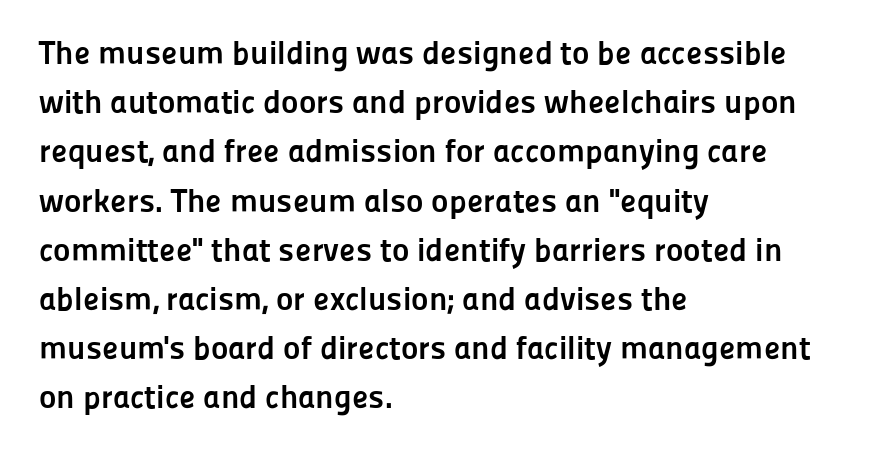
Q: Is the text bold? A: Yes.
Q: Is the text italic (slanted)? A: No, it is upright.
Q: Is the typeface a serif or a sans-serif typeface? A: Sans-serif.
Q: Is the text underlined? A: No.
Q: How is the paragraph aligned? A: Left-aligned.
Q: Is the spacing between letters normal or unusually wide? A: Normal.
Q: Is the spacing between lines tight, normal or loose? A: Normal.
Q: Width (condensed, normal, or wide)? A: Normal.
Q: Stroke contrast? A: Low.
Q: x-height? A: Medium.
Q: Monospaced? A: No.
